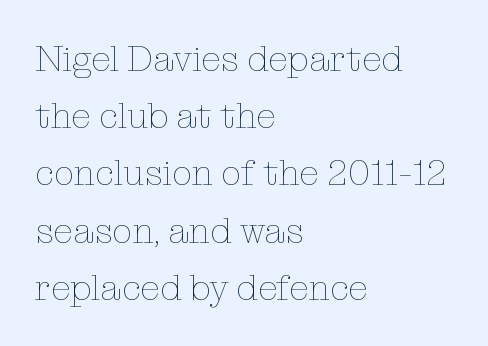
Q: Is the text bold? A: No.
Q: Is the text italic (slanted)? A: No, it is upright.
Q: Is the text underlined? A: No.
Q: How is the paragraph aligned? A: Left-aligned.
Q: Is the spacing between letters normal or unusually wide? A: Normal.
Q: Is the spacing between lines tight, normal or loose? A: Normal.
Q: Width (condensed, normal, or wide)? A: Normal.
Q: Stroke contrast? A: Low.
Q: x-height? A: Medium.
Q: Monospaced? A: No.
